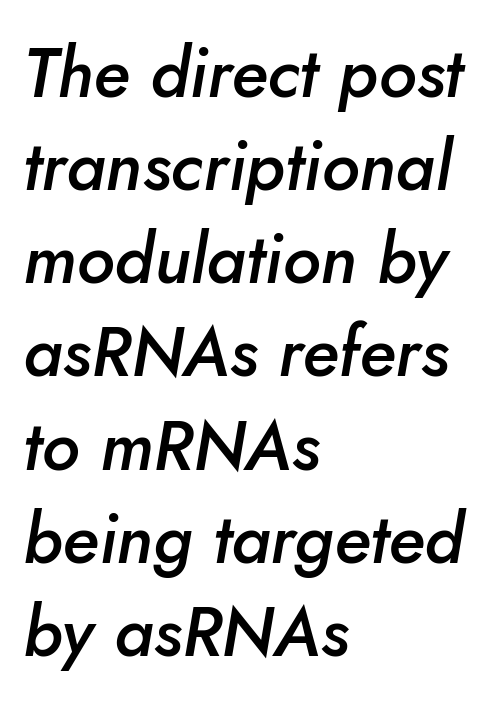
{"italic": "yes", "lean": "right", "slant_degrees": 5, "bold": "semi", "weight": "semibold", "width": "normal", "stroke_contrast": "low", "x_height": "small", "monospaced": "no", "underline": "no", "align": "left", "line_spacing": "normal", "line_spacing_ratio": 1.35, "letter_spacing": "normal", "letter_spacing_em": 0.0, "glyph_px": 69}
